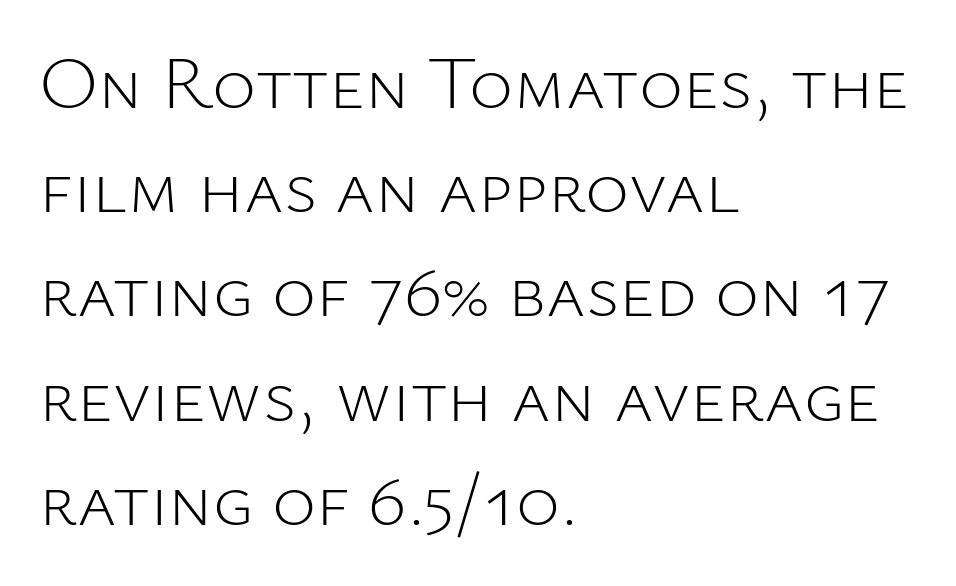
Horizontal bands of white between lines are of average thickness. Has an underline been added? It has not. You could call the tracking neutral — neither tight nor loose. Horizontally, the lines are justified to the leading edge only. Is there any slant? The stems are plumb. Weight: not bold — regular or lighter.
